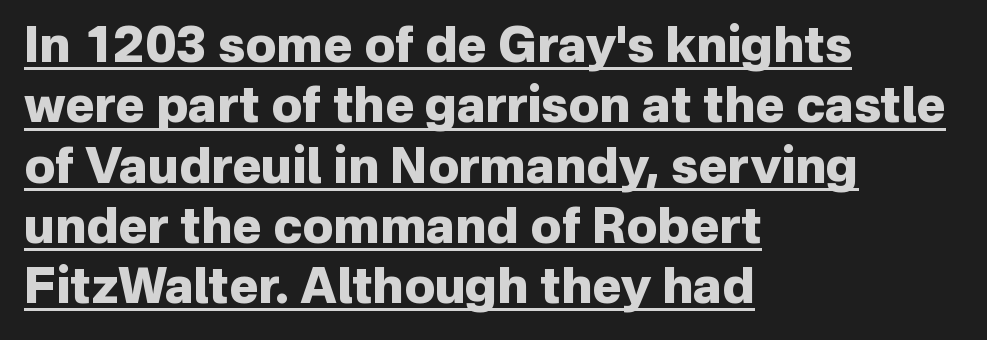
{"serif": "no", "italic": "no", "bold": "yes", "weight": "heavy", "width": "normal", "stroke_contrast": "low", "x_height": "medium", "monospaced": "no", "underline": "yes", "align": "left", "line_spacing_ratio": 1.23, "letter_spacing": "normal", "letter_spacing_em": 0.0, "glyph_px": 49}
